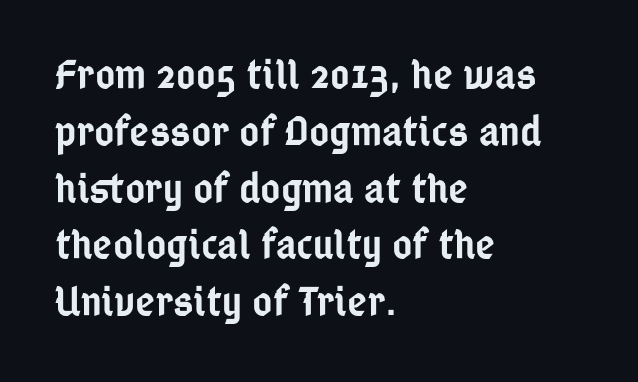
{"serif": "no", "italic": "no", "bold": "semi", "weight": "semibold", "width": "condensed", "stroke_contrast": "low", "x_height": "medium", "monospaced": "no", "underline": "no", "align": "left", "line_spacing": "normal", "line_spacing_ratio": 1.32, "letter_spacing": "normal", "letter_spacing_em": 0.0, "glyph_px": 43}
